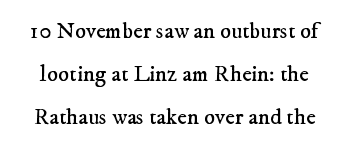
The image shows 23 px text type; set line spacing 1.86x, normal letter spacing, not underlined.
